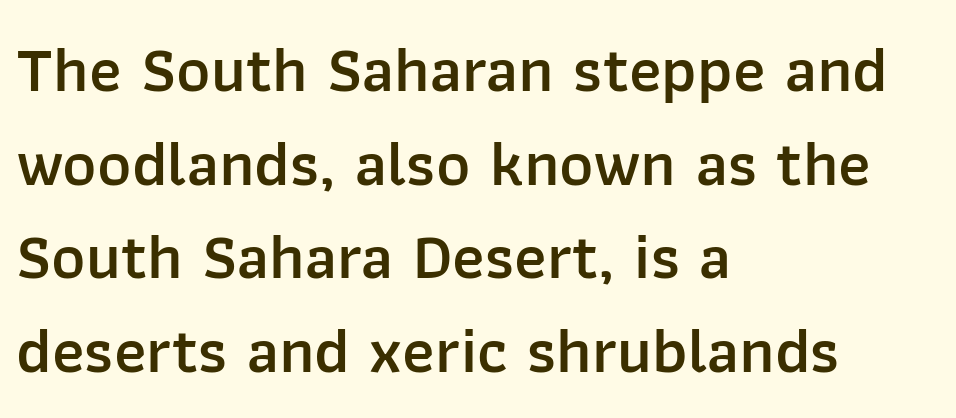
Q: Is the text bold? A: Semi-bold.
Q: Is the text italic (slanted)? A: No, it is upright.
Q: Is the typeface a serif or a sans-serif typeface? A: Sans-serif.
Q: Is the text underlined? A: No.
Q: How is the paragraph aligned? A: Left-aligned.
Q: Is the spacing between letters normal or unusually wide? A: Normal.
Q: Is the spacing between lines tight, normal or loose? A: Normal.
Q: Width (condensed, normal, or wide)? A: Normal.
Q: Stroke contrast? A: Low.
Q: x-height? A: Medium.
Q: Monospaced? A: No.
